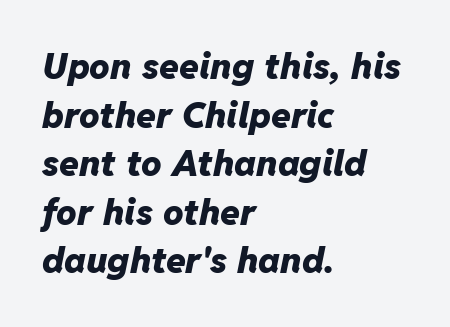
Summary of vertical rhythm: regular, with standard interline spacing. The rendering uses a bold face; every stroke is thick and dark. Descenders are the only things crossing below the line. Think of a printed novel: that variable character pitch is what you see here. Does the copy run flush right? No — it runs flush left.
